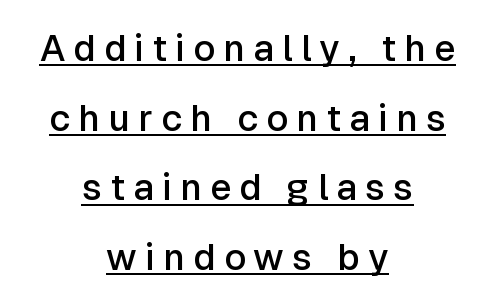
{"serif": "no", "italic": "no", "bold": "semi", "weight": "semibold", "width": "normal", "stroke_contrast": "low", "x_height": "medium", "monospaced": "no", "underline": "yes", "align": "center", "line_spacing_ratio": 1.88, "letter_spacing": "wide", "letter_spacing_em": 0.22, "glyph_px": 37}
